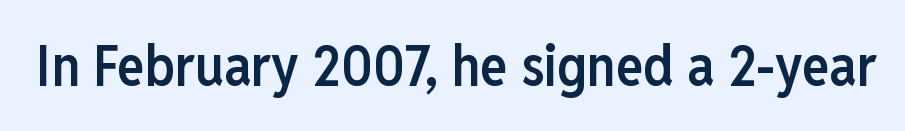
The image shows 57 px semibold, condensed sans-serif type, upright; set normal letter spacing, not underlined; low stroke contrast and a medium x-height.
